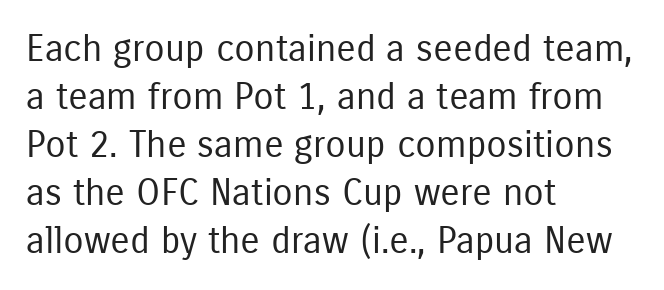
The image shows 37 px regular-weight, condensed sans-serif type, upright; set left-aligned, normal line spacing (1.3x), normal letter spacing, not underlined; low stroke contrast and a medium x-height.
